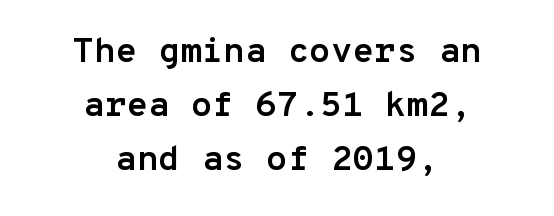
Q: Is the text bold? A: Yes.
Q: Is the text italic (slanted)? A: No, it is upright.
Q: Is the typeface a serif or a sans-serif typeface? A: Sans-serif.
Q: Is the text underlined? A: No.
Q: How is the paragraph aligned? A: Centered.
Q: Is the spacing between letters normal or unusually wide? A: Normal.
Q: Is the spacing between lines tight, normal or loose? A: Normal.
Q: Width (condensed, normal, or wide)? A: Normal.
Q: Stroke contrast? A: Low.
Q: x-height? A: Medium.
Q: Monospaced? A: Yes.
